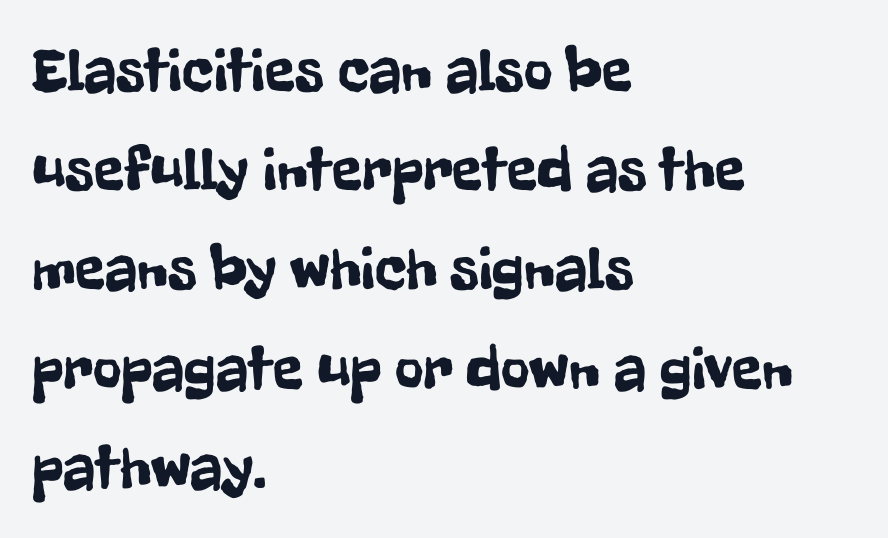
{"serif": "no", "italic": "no", "width": "condensed", "stroke_contrast": "low", "x_height": "medium", "monospaced": "no", "underline": "no", "align": "left", "line_spacing": "normal", "line_spacing_ratio": 1.6, "letter_spacing": "normal", "letter_spacing_em": 0.0, "glyph_px": 62}
